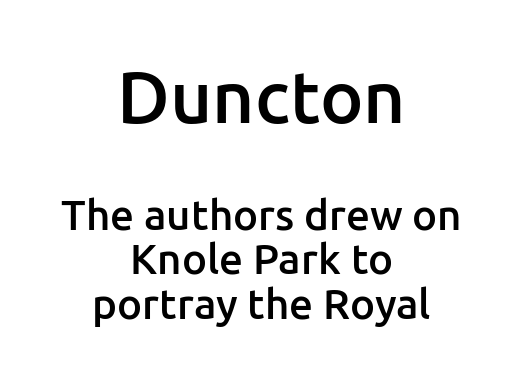
The image shows 73 px semibold sans-serif type, upright; set centered, tight line spacing (1.06x), normal letter spacing, not underlined; the first (top) block is 1.74x larger; low stroke contrast and a medium x-height.
